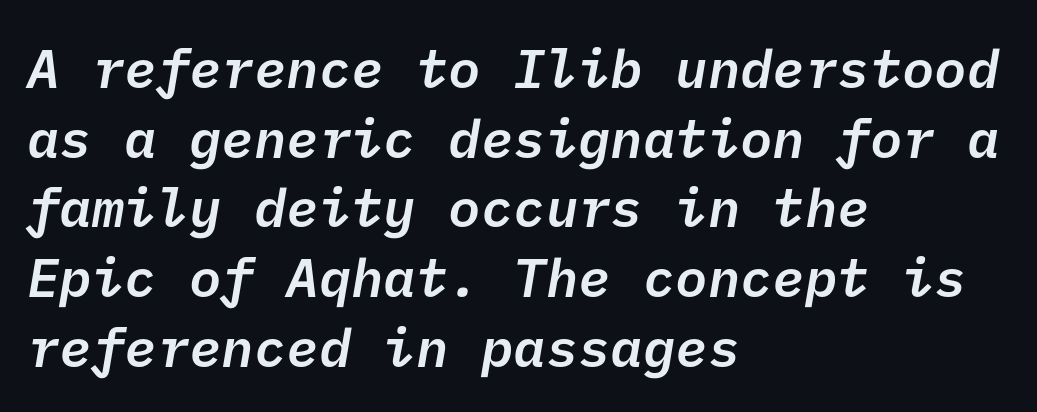
The specimen omits any rule beneath the text block's lines. Serifs: no, the terminals of the letterforms are clean. Look at the stroke-to-counter ratio: somewhat heavy, a semibold. Does the leading feel generous? No, just average. There is no visible air inserted between adjacent glyphs. Which margin do the lines hug? The left one — the right edge is uneven.
